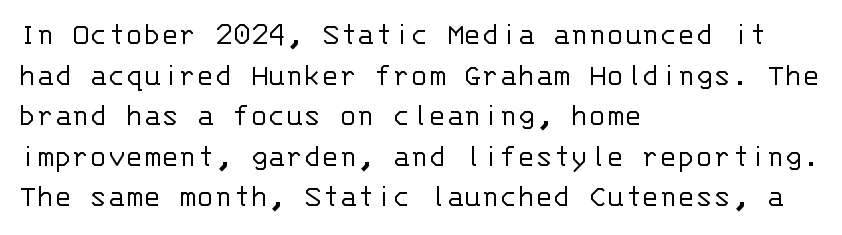
{"serif": "no", "italic": "no", "bold": "no", "weight": "light", "width": "normal", "stroke_contrast": "low", "x_height": "large", "monospaced": "yes", "underline": "no", "align": "left", "line_spacing_ratio": 1.23, "letter_spacing": "normal", "letter_spacing_em": 0.0, "glyph_px": 33}
